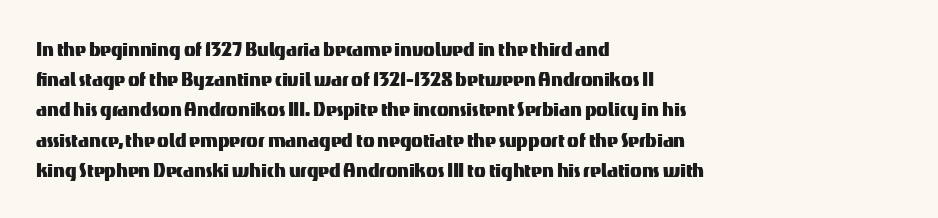
{"italic": "no", "underline": "no", "align": "left", "line_spacing": "normal", "line_spacing_ratio": 1.26, "letter_spacing": "normal", "letter_spacing_em": 0.0, "glyph_px": 24}
